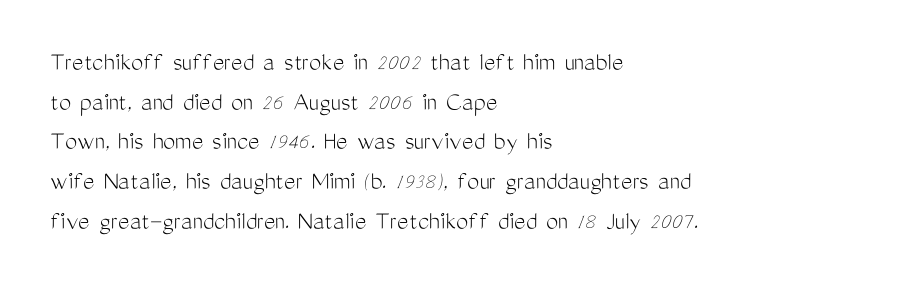
Notice how descenders clear the ascenders below comfortably — that's standard leading. Inter-character spacing is left at the font's built-in metrics. Bare-footed words on every line. The strokes are not fattened; the text isn't bold. A student would call this left alignment; a typographer would say flush left, rag right.
